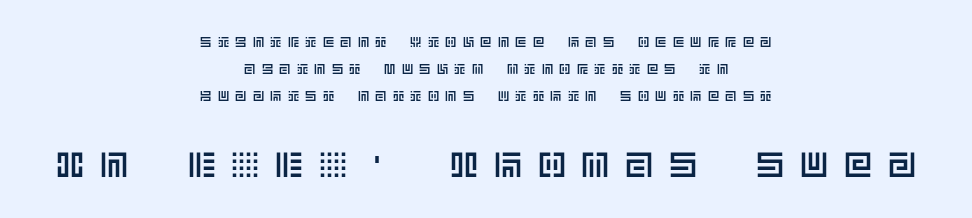
The image shows 35 px text type, upright; set centered, loose line spacing (1.93x), unusually wide letter spacing (+0.45 em), not underlined; the second (bottom) block is 2.5x larger; a large x-height.
